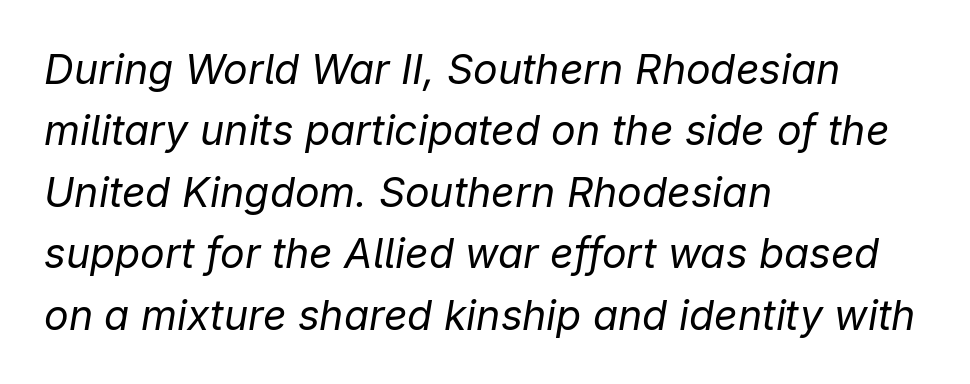
{"italic": "yes", "lean": "right", "slant_degrees": 9, "bold": "no", "weight": "regular", "width": "normal", "stroke_contrast": "low", "x_height": "medium", "monospaced": "no", "underline": "no", "align": "left", "line_spacing": "normal", "line_spacing_ratio": 1.5, "letter_spacing": "normal", "letter_spacing_em": 0.0, "glyph_px": 41}
